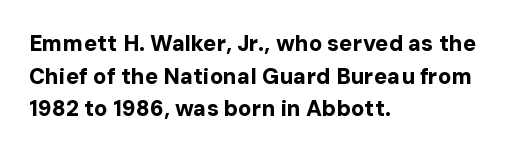
Q: Is the text bold? A: Yes.
Q: Is the text italic (slanted)? A: No, it is upright.
Q: Is the text underlined? A: No.
Q: How is the paragraph aligned? A: Left-aligned.
Q: Is the spacing between letters normal or unusually wide? A: Normal.
Q: Is the spacing between lines tight, normal or loose? A: Normal.
